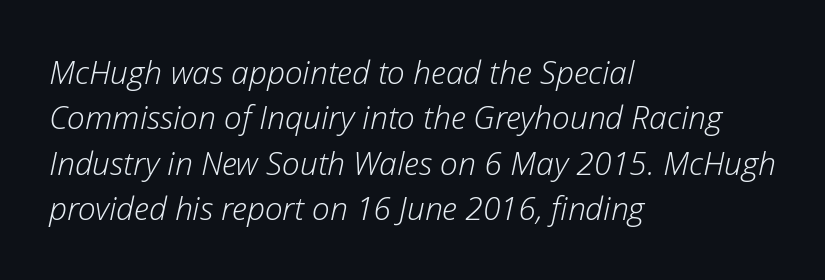
{"italic": "yes", "lean": "right", "slant_degrees": 12, "bold": "no", "weight": "light", "width": "normal", "stroke_contrast": "low", "x_height": "medium", "monospaced": "no", "underline": "no", "align": "left", "line_spacing": "normal", "line_spacing_ratio": 1.42, "letter_spacing": "normal", "letter_spacing_em": 0.0, "glyph_px": 32}
